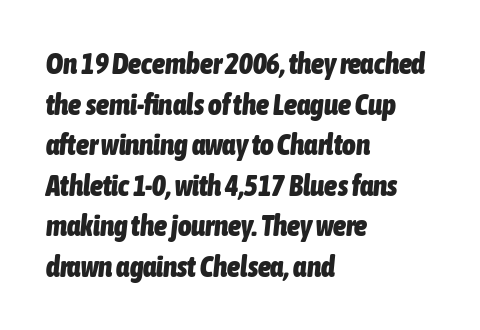
The passage shown is not underscored anywhere. It's the slanting kind of type. Nobody touched the tracking dial on this one. These lines are rendered in a variable-pitch font.
